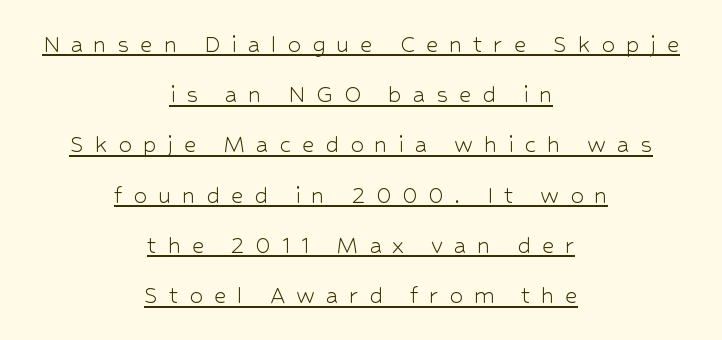
{"italic": "no", "bold": "no", "underline": "yes", "align": "center", "line_spacing_ratio": 1.86, "letter_spacing": "wide", "letter_spacing_em": 0.4, "glyph_px": 27}
